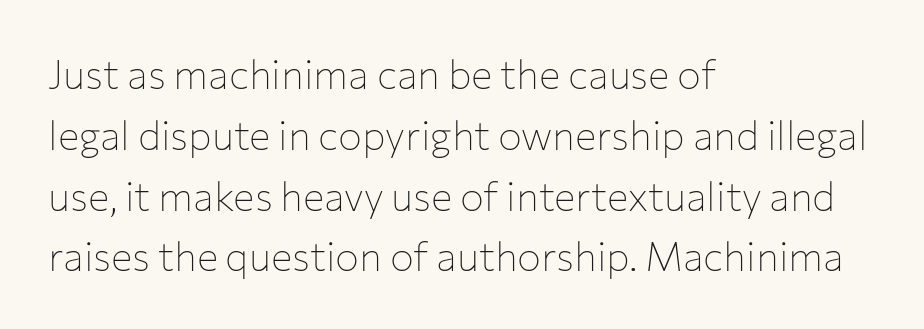
Q: Is the text bold? A: No.
Q: Is the text italic (slanted)? A: No, it is upright.
Q: Is the typeface a serif or a sans-serif typeface? A: Sans-serif.
Q: Is the text underlined? A: No.
Q: How is the paragraph aligned? A: Left-aligned.
Q: Is the spacing between letters normal or unusually wide? A: Normal.
Q: Is the spacing between lines tight, normal or loose? A: Normal.
Q: Width (condensed, normal, or wide)? A: Normal.
Q: Stroke contrast? A: Low.
Q: x-height? A: Medium.
Q: Monospaced? A: No.
